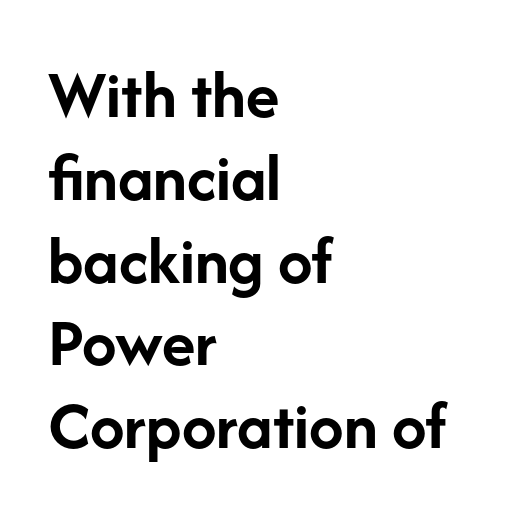
Q: Is the text bold? A: Yes.
Q: Is the text italic (slanted)? A: No, it is upright.
Q: Is the typeface a serif or a sans-serif typeface? A: Sans-serif.
Q: Is the text underlined? A: No.
Q: How is the paragraph aligned? A: Left-aligned.
Q: Is the spacing between letters normal or unusually wide? A: Normal.
Q: Width (condensed, normal, or wide)? A: Normal.
Q: Stroke contrast? A: Low.
Q: x-height? A: Medium.
Q: Monospaced? A: No.
